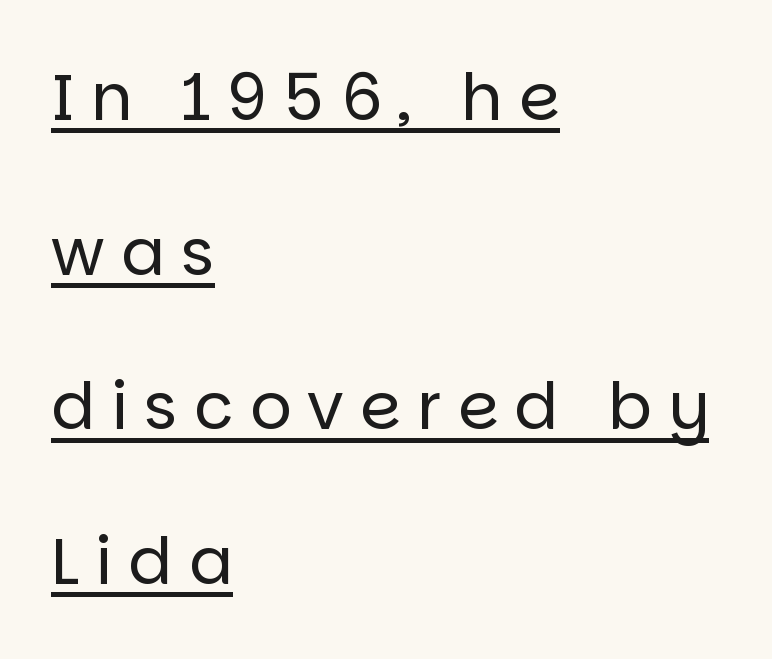
Q: Is the text bold? A: No.
Q: Is the text italic (slanted)? A: No, it is upright.
Q: Is the typeface a serif or a sans-serif typeface? A: Sans-serif.
Q: Is the text underlined? A: Yes.
Q: How is the paragraph aligned? A: Left-aligned.
Q: Is the spacing between letters normal or unusually wide? A: Unusually wide.
Q: Is the spacing between lines tight, normal or loose? A: Loose.
Q: Width (condensed, normal, or wide)? A: Normal.
Q: Stroke contrast? A: Low.
Q: x-height? A: Large.
Q: Monospaced? A: No.
